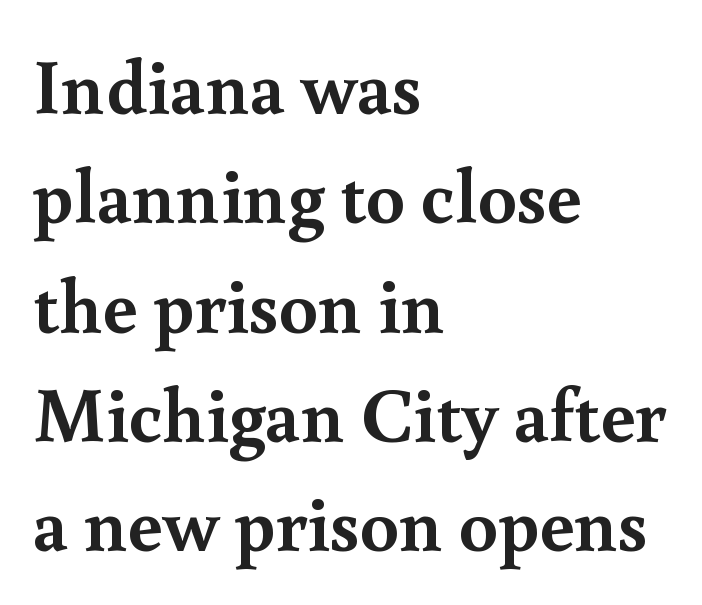
The type family on display is of the serif kind. A typesetter would call this proportional, since set widths differ per character. Each glyph is drawn with heavy, bold strokes. Italic? Not at all — the glyphs are vertical. The setting favours the left margin, as ordinary paragraphs usually do. The area under the type is left untouched.
